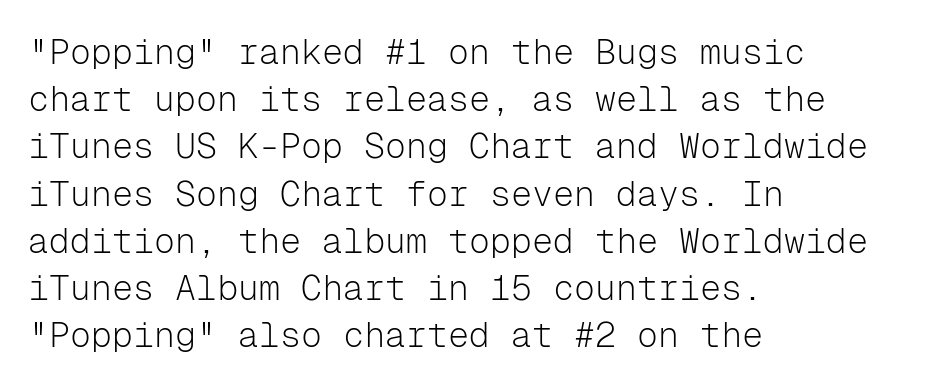
Q: Is the text bold? A: No.
Q: Is the text italic (slanted)? A: No, it is upright.
Q: Is the typeface a serif or a sans-serif typeface? A: Sans-serif.
Q: Is the text underlined? A: No.
Q: How is the paragraph aligned? A: Left-aligned.
Q: Is the spacing between letters normal or unusually wide? A: Normal.
Q: Is the spacing between lines tight, normal or loose? A: Normal.
Q: Width (condensed, normal, or wide)? A: Normal.
Q: Stroke contrast? A: Low.
Q: x-height? A: Medium.
Q: Monospaced? A: Yes.
